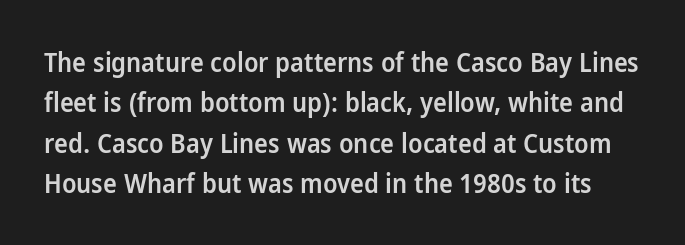
The image shows 26 px text type, upright; set normal line spacing (1.55x), normal letter spacing, not underlined.
